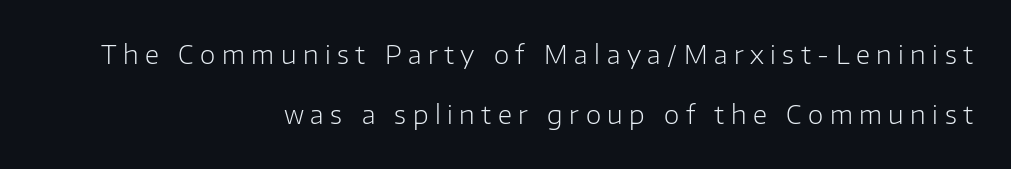
{"italic": "no", "bold": "no", "underline": "no", "align": "right", "line_spacing": "loose", "line_spacing_ratio": 2.42, "letter_spacing": "wide", "letter_spacing_em": 0.26, "glyph_px": 25}
